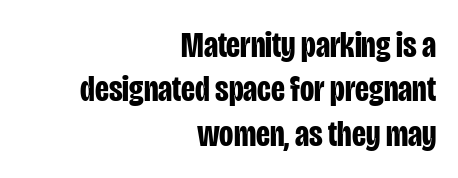
Weight check: bold — yes, fully. Think of a printed novel: that variable character pitch is what you see here. Every stem runs plumb, perpendicular to the baseline. Tracking here is standard; glyphs follow each other at the usual distance.
